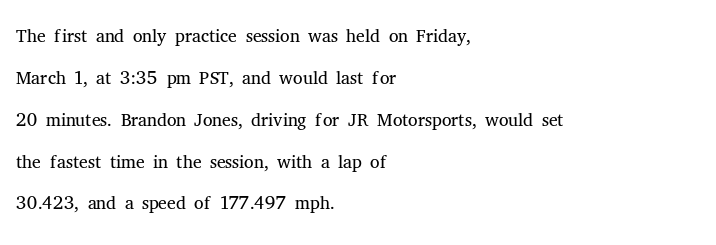
The image shows 27 px text type, upright; set left-aligned, normal line spacing (1.55x), normal letter spacing, not underlined.
